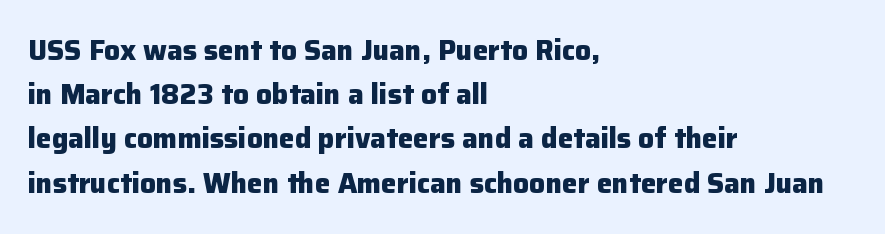
Characters follow at the spacing the type designer built in. Successive baselines arrive at the customary interval. These lines are rendered in a variable-pitch font. A student would call this left alignment; a typographer would say flush left, rag right. Clear beneath every line of the passage. The face used here is a sans, in the tradition of grotesques and geometrics.
